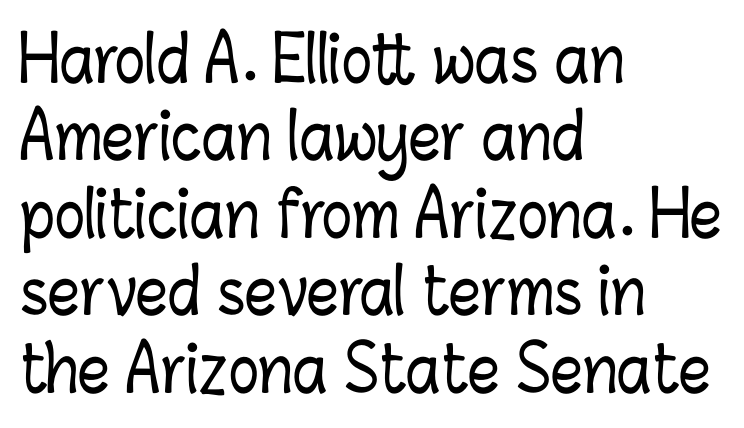
The image shows 63 px condensed type, upright; set left-aligned, line spacing 1.23x, normal letter spacing, not underlined; low stroke contrast and a medium x-height.
